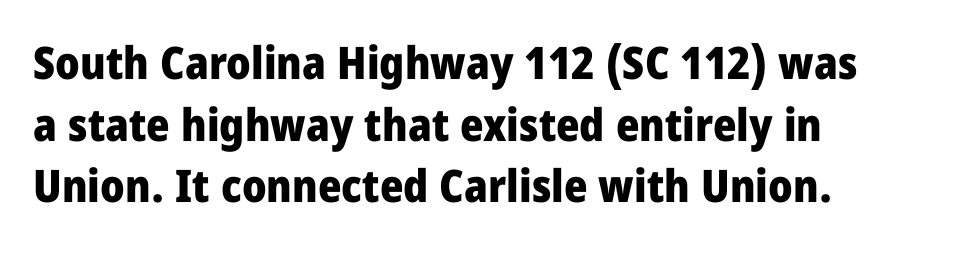
{"serif": "no", "italic": "no", "bold": "yes", "weight": "heavy", "width": "condensed", "stroke_contrast": "low", "x_height": "large", "monospaced": "no", "underline": "no", "align": "left", "line_spacing": "normal", "line_spacing_ratio": 1.37, "letter_spacing": "normal", "letter_spacing_em": 0.0, "glyph_px": 45}
